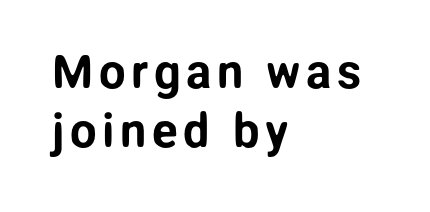
{"serif": "no", "italic": "no", "width": "normal", "stroke_contrast": "low", "x_height": "medium", "monospaced": "no", "underline": "no", "align": "left", "line_spacing": "normal", "line_spacing_ratio": 1.26, "glyph_px": 47}
